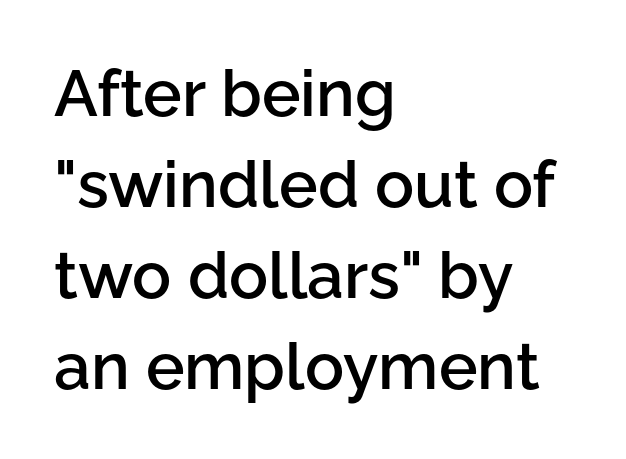
{"serif": "no", "italic": "no", "bold": "semi", "weight": "semibold", "width": "normal", "stroke_contrast": "low", "x_height": "medium", "monospaced": "no", "underline": "no", "align": "left", "line_spacing": "normal", "line_spacing_ratio": 1.4, "letter_spacing": "normal", "letter_spacing_em": 0.0, "glyph_px": 65}
